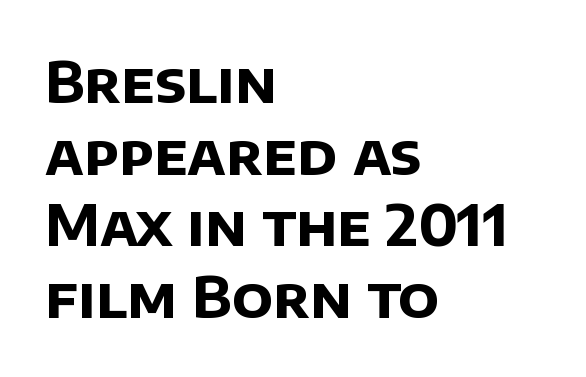
Q: Is the text bold? A: Yes.
Q: Is the typeface a serif or a sans-serif typeface? A: Sans-serif.
Q: Is the text underlined? A: No.
Q: How is the paragraph aligned? A: Left-aligned.
Q: Is the spacing between letters normal or unusually wide? A: Normal.
Q: Is the spacing between lines tight, normal or loose? A: Normal.
Q: Width (condensed, normal, or wide)? A: Normal.
Q: Stroke contrast? A: Low.
Q: x-height? A: Large.
Q: Monospaced? A: No.
